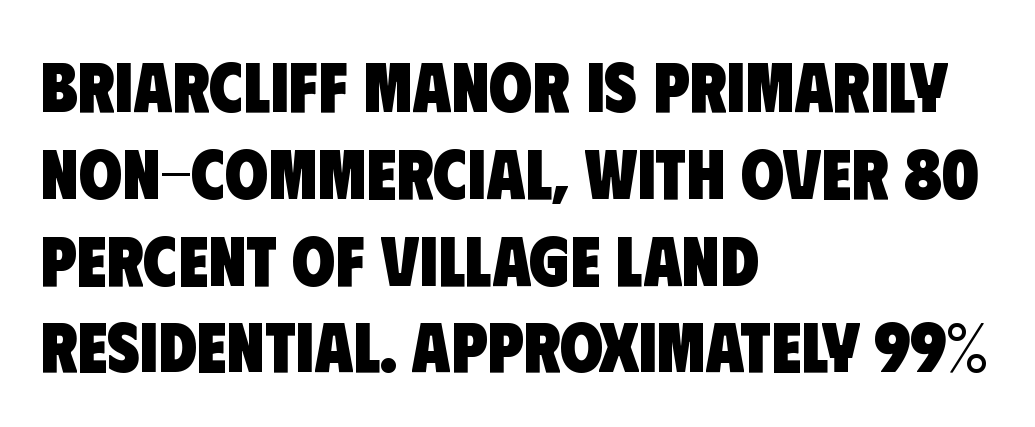
Q: Is the text bold? A: Yes.
Q: Is the typeface a serif or a sans-serif typeface? A: Sans-serif.
Q: Is the text underlined? A: No.
Q: How is the paragraph aligned? A: Left-aligned.
Q: Is the spacing between letters normal or unusually wide? A: Normal.
Q: Width (condensed, normal, or wide)? A: Condensed.
Q: Stroke contrast? A: Low.
Q: x-height? A: Large.
Q: Monospaced? A: No.
